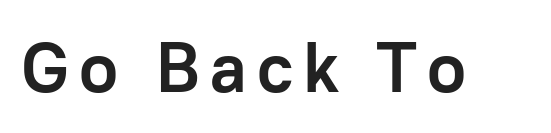
The image shows 71 px semibold sans-serif type, upright; set not underlined; low stroke contrast and a medium x-height.
